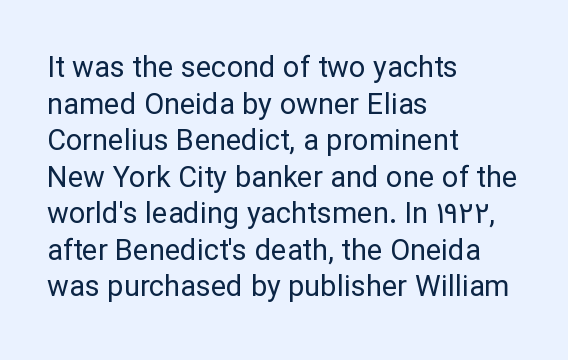
The image shows 29 px regular-weight sans-serif type, upright; set left-aligned, normal line spacing (1.26x), normal letter spacing, not underlined; low stroke contrast and a medium x-height.
